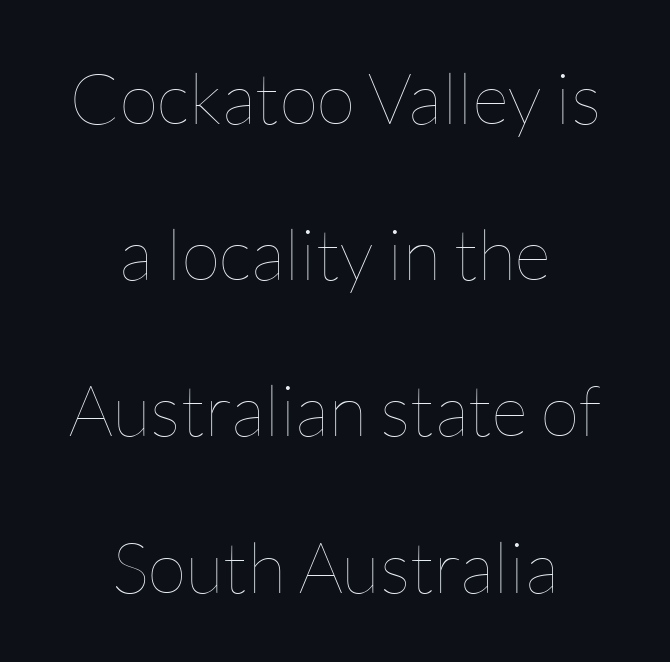
Upright lettering throughout. The area under the type is left untouched. The rag falls on both sides of this text block equally. Summary of vertical rhythm: relaxed, with wide interline spacing. Note the varied advance widths — an 'i' is clearly narrower than an 'm'. Inter-character spacing is left at the font's built-in metrics.
